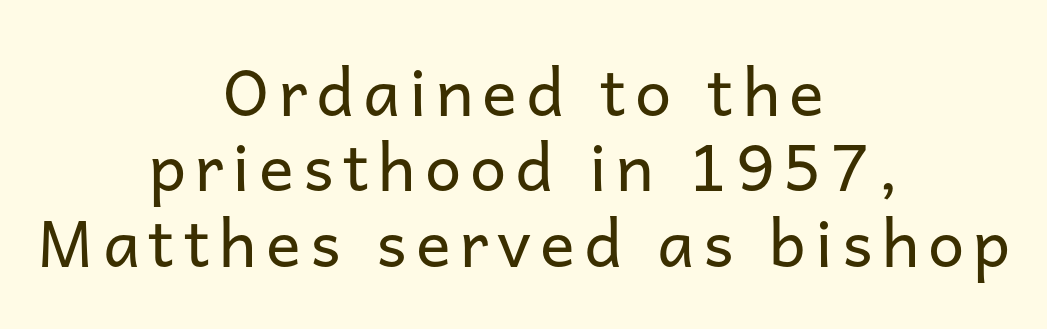
Q: Is the text bold? A: No.
Q: Is the text italic (slanted)? A: No, it is upright.
Q: Is the typeface a serif or a sans-serif typeface? A: Sans-serif.
Q: Is the text underlined? A: No.
Q: How is the paragraph aligned? A: Centered.
Q: Width (condensed, normal, or wide)? A: Normal.
Q: Stroke contrast? A: Low.
Q: x-height? A: Medium.
Q: Monospaced? A: No.
